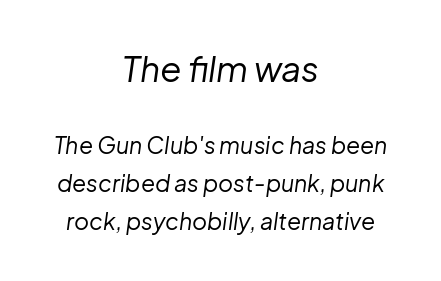
Proportional: the letters do not fall into vertical columns. Reading down the column, the eye jumps a familiar distance to each next line. If you drew a line through each stem, it would be angled. The strokes are not fattened; the text isn't bold. A typesetter would call this zero additional tracking.
